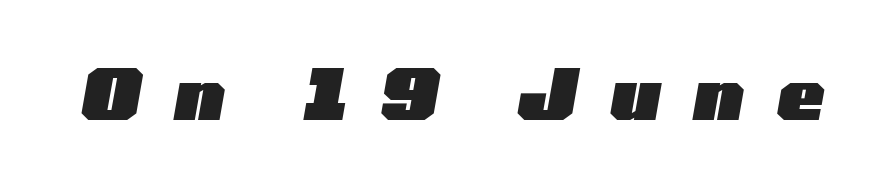
Q: Is the text bold? A: Yes.
Q: Is the text italic (slanted)? A: Yes, it leans right by about 10 degrees.
Q: Is the text underlined? A: No.
Q: Is the spacing between letters normal or unusually wide? A: Unusually wide.
Q: Width (condensed, normal, or wide)? A: Wide.
Q: Stroke contrast? A: Low.
Q: x-height? A: Medium.
Q: Monospaced? A: No.
